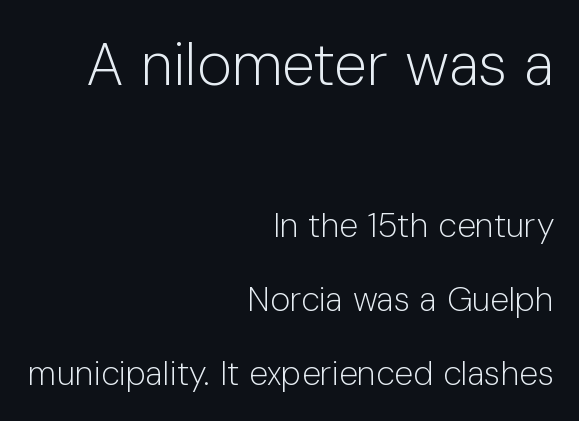
Q: Is the text bold? A: No.
Q: Is the text italic (slanted)? A: No, it is upright.
Q: Is the typeface a serif or a sans-serif typeface? A: Sans-serif.
Q: Is the text underlined? A: No.
Q: How is the paragraph aligned? A: Right-aligned.
Q: Is the spacing between letters normal or unusually wide? A: Normal.
Q: Is the spacing between lines tight, normal or loose? A: Loose.
Q: Which block of text is set in a larger size, the first (top) or the second (bottom)? A: The first (top) one.
Q: Width (condensed, normal, or wide)? A: Normal.
Q: Stroke contrast? A: Low.
Q: x-height? A: Medium.
Q: Monospaced? A: No.
